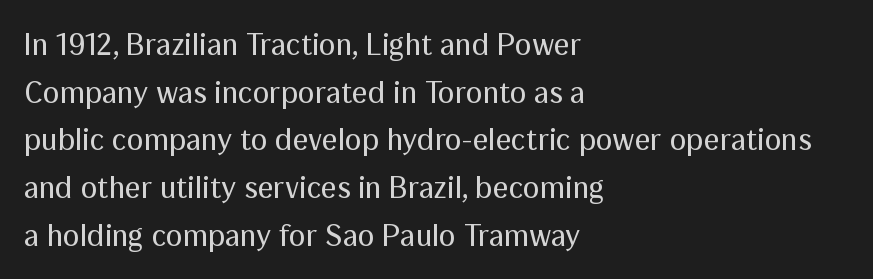
This block has exactly the height ordinary leading produces. The font sits on the lighter half of the weight spectrum, regular included. How are the letters spaced? Ordinarily, with no added tracking. You can tell it's not italic because the verticals are truly vertical. Classification — sans serif.
